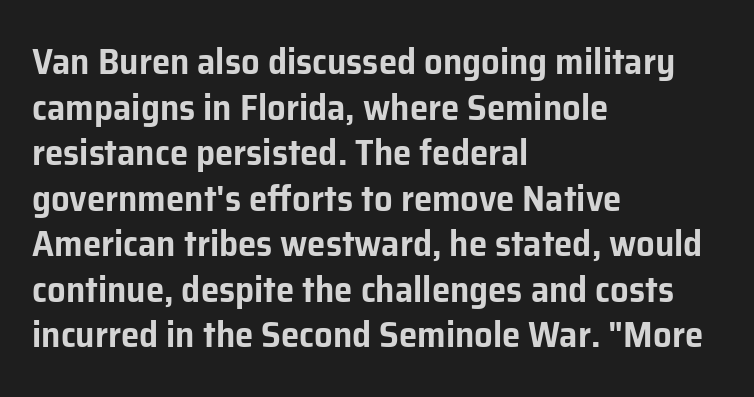
{"serif": "no", "italic": "no", "width": "normal", "stroke_contrast": "low", "x_height": "medium", "monospaced": "no", "underline": "no", "align": "left", "line_spacing_ratio": 1.23, "letter_spacing": "normal", "letter_spacing_em": 0.0, "glyph_px": 37}
